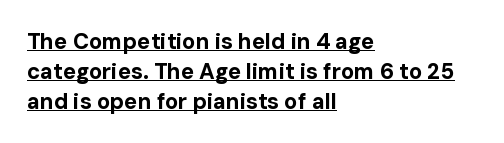
{"italic": "no", "bold": "yes", "underline": "yes", "align": "left", "line_spacing": "normal", "line_spacing_ratio": 1.36, "letter_spacing": "normal", "letter_spacing_em": 0.0, "glyph_px": 22}
